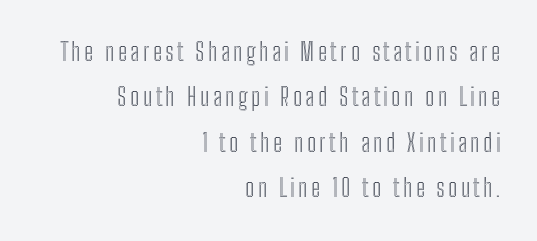
{"italic": "no", "underline": "no", "align": "right", "line_spacing_ratio": 1.89, "glyph_px": 24}
